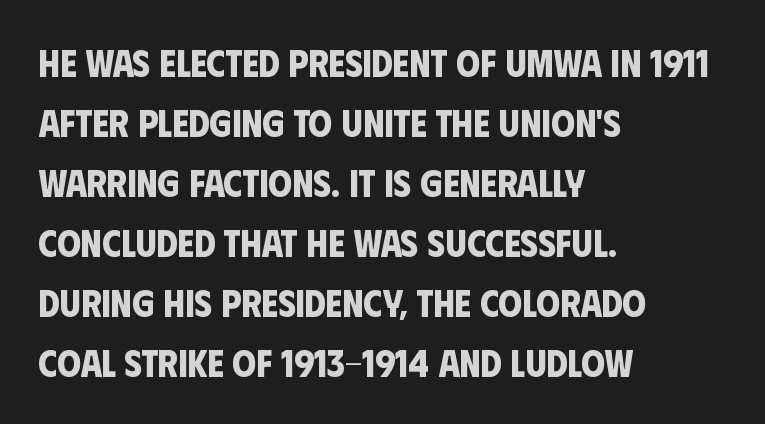
Serif or sans? Sans — the stroke terminals are bare. Baseline-to-baseline distance is the conventional proportion of letter height. The foot of each line stays bare and open. Teacher's note: observe the even left margin — that is flush-left alignment. Glyph-to-glyph distance matches everyday printed text.
